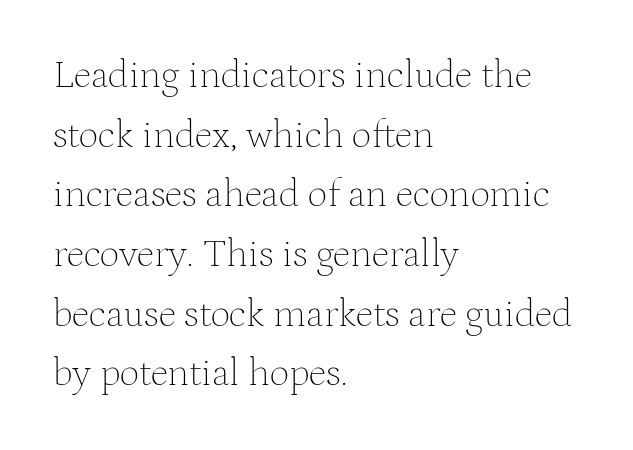
Stems here are at most as thick as an everyday book face. Check under the words: just untouched page. These lines are rendered in a variable-pitch font. Short and long lines alike share a common starting point at left. Every character sits straight up, as roman type does. Caption: standard tracking, unaltered.
